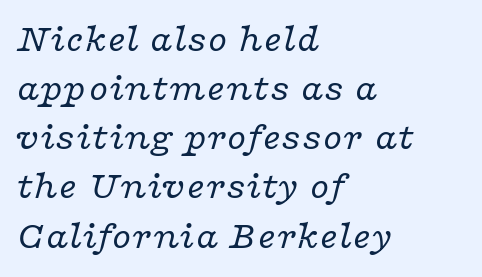
The image shows 39 px regular-weight, wide serif type, italic (leaning right); set left-aligned, normal line spacing (1.26x), normal letter spacing, not underlined; low stroke contrast and a medium x-height.
